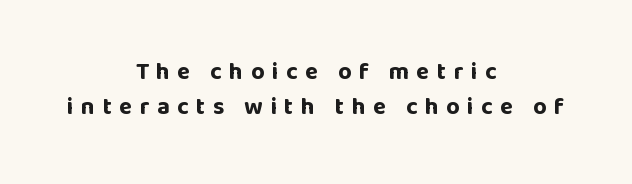
The image shows 24 px bold type, upright; set centered, normal line spacing (1.46x), unusually wide letter spacing (+0.31 em), not underlined.
